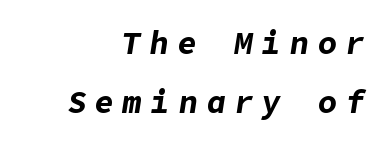
Teacher's note: observe the even right margin — that is flush-right alignment. The rendering applies a slant to the glyphs. The type is letterspaced generously, with wide tracking. Summary of weight: heavy, a full bold. Beneath every word, the page is bare.
